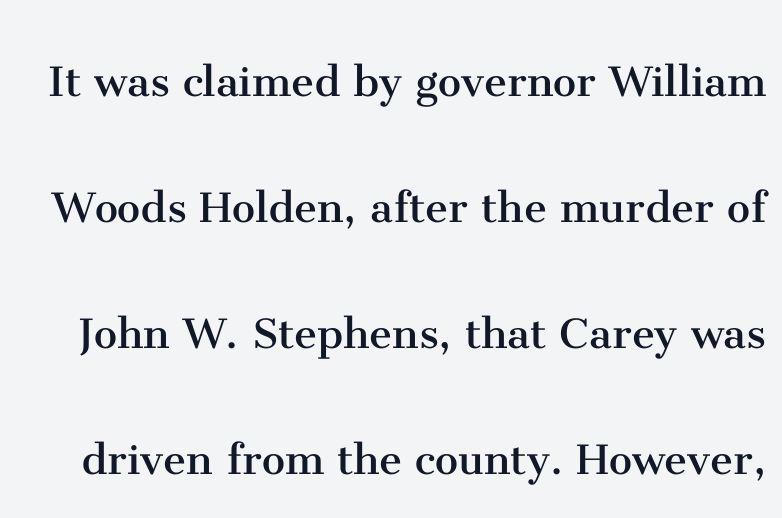
A quiet, ordinary-to-light weight characterises the typeface. The glyphs in this specimen are seriffed. Vertically, the passage feels expansive, rows floating well apart. These lines were composed using upright roman letters. Beneath every word, the page is bare. Spacing between characters is what you'd get straight out of the box.
